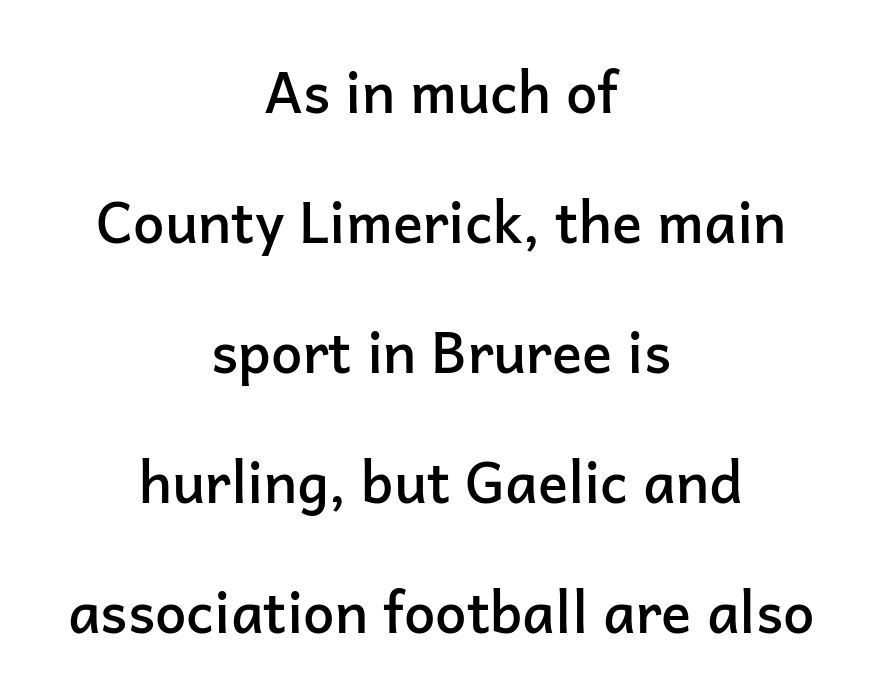
Q: Is the text bold? A: Semi-bold.
Q: Is the text italic (slanted)? A: No, it is upright.
Q: Is the typeface a serif or a sans-serif typeface? A: Sans-serif.
Q: Is the text underlined? A: No.
Q: How is the paragraph aligned? A: Centered.
Q: Is the spacing between letters normal or unusually wide? A: Normal.
Q: Is the spacing between lines tight, normal or loose? A: Loose.
Q: Width (condensed, normal, or wide)? A: Normal.
Q: Stroke contrast? A: Low.
Q: x-height? A: Medium.
Q: Monospaced? A: No.
